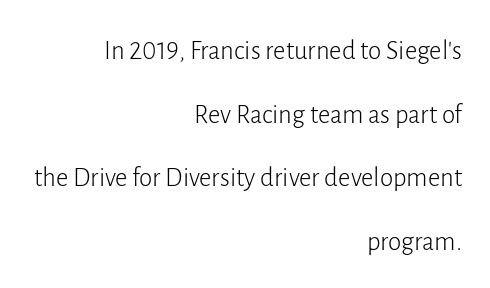
Q: Is the text bold? A: No.
Q: Is the text italic (slanted)? A: No, it is upright.
Q: Is the text underlined? A: No.
Q: How is the paragraph aligned? A: Right-aligned.
Q: Is the spacing between letters normal or unusually wide? A: Normal.
Q: Is the spacing between lines tight, normal or loose? A: Loose.
